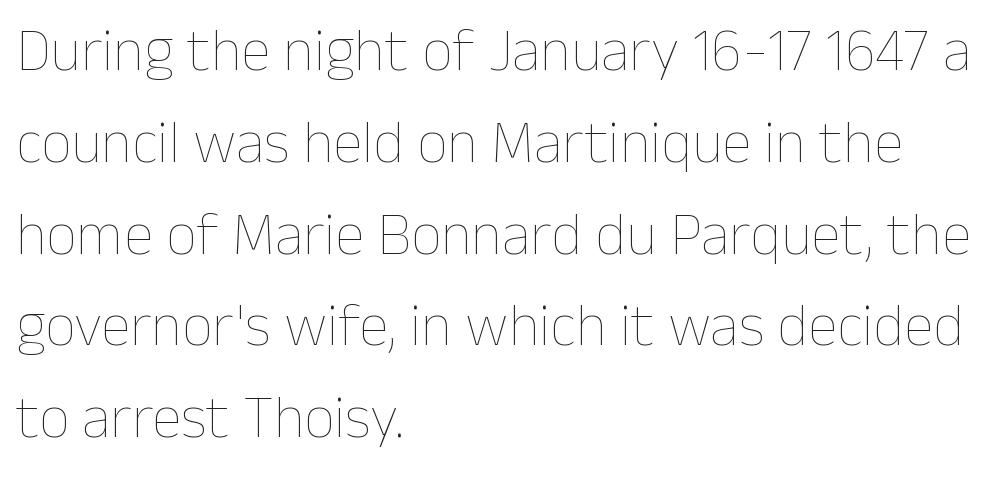
{"italic": "no", "bold": "no", "weight": "thin", "width": "normal", "stroke_contrast": "low", "x_height": "medium", "monospaced": "no", "underline": "no", "align": "left", "line_spacing": "normal", "line_spacing_ratio": 1.53, "letter_spacing": "normal", "letter_spacing_em": 0.0, "glyph_px": 60}
